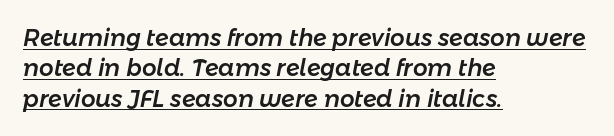
Q: Is the text italic (slanted)? A: Yes, it leans right by about 11 degrees.
Q: Is the text underlined? A: Yes.
Q: How is the paragraph aligned? A: Left-aligned.
Q: Is the spacing between letters normal or unusually wide? A: Normal.
Q: Is the spacing between lines tight, normal or loose? A: Normal.
